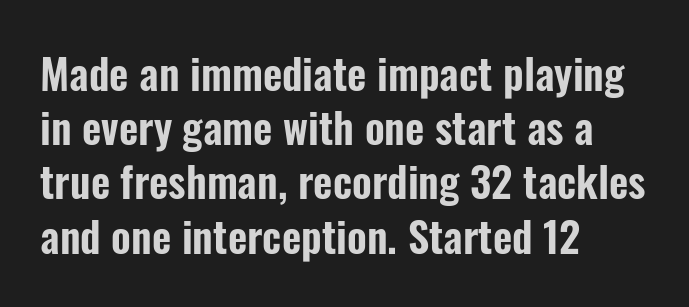
Reading down the column, the eye jumps a familiar distance to each next line. The strip under each line holds only bare page. Look at the tracking — it's just the regular setting, nothing added. All the whitespace from short lines collects on the right.
